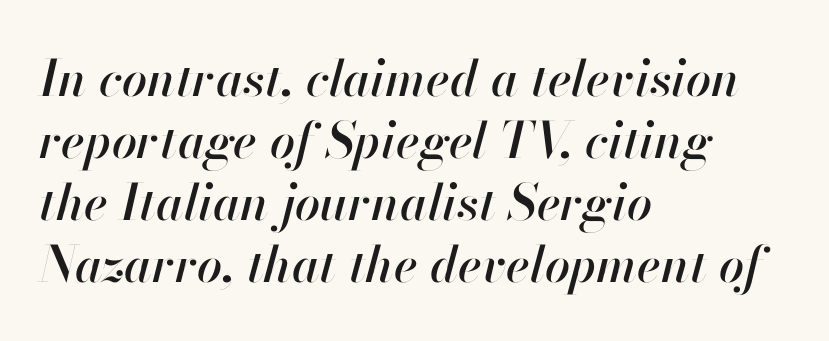
There's an unmistakable incline to the writing here. The space beneath each line is pristine and unruled. This rendering leaves character spacing at its baseline value. Varying glyph widths throughout — classic text-font behaviour. Which margin do the lines hug? The left one — the right edge is uneven.
